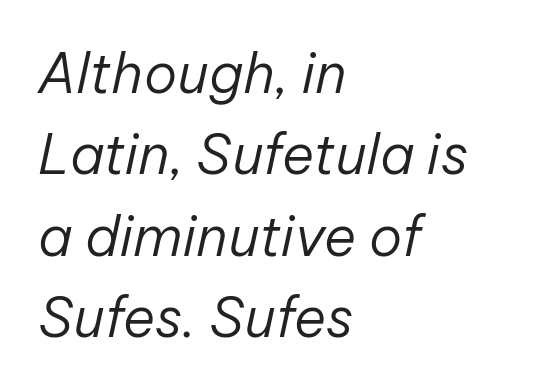
Q: Is the text bold? A: No.
Q: Is the text italic (slanted)? A: Yes, it leans right by about 12 degrees.
Q: Is the text underlined? A: No.
Q: How is the paragraph aligned? A: Left-aligned.
Q: Is the spacing between letters normal or unusually wide? A: Normal.
Q: Is the spacing between lines tight, normal or loose? A: Normal.
Q: Width (condensed, normal, or wide)? A: Normal.
Q: Stroke contrast? A: Low.
Q: x-height? A: Medium.
Q: Monospaced? A: No.
